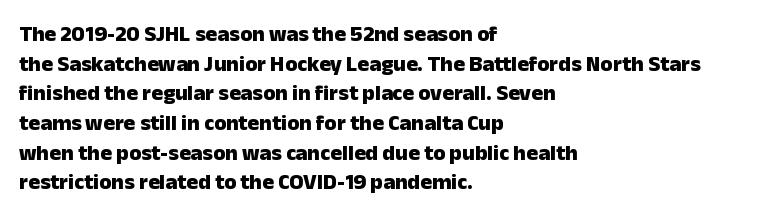
Q: Is the text bold? A: Yes.
Q: Is the text italic (slanted)? A: No, it is upright.
Q: Is the text underlined? A: No.
Q: How is the paragraph aligned? A: Left-aligned.
Q: Is the spacing between letters normal or unusually wide? A: Normal.
Q: Is the spacing between lines tight, normal or loose? A: Normal.
